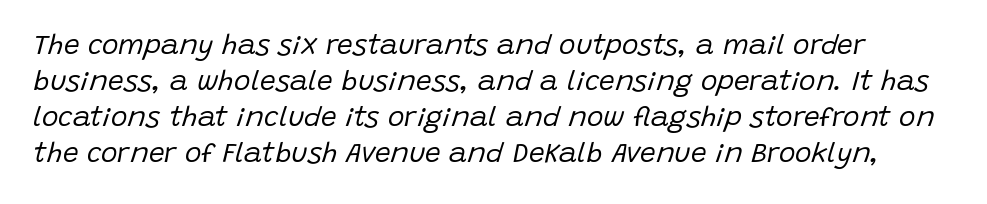
You could not count columns in this text — the font is proportionally spaced. No letter is thick-stroked: the sample isn't bold. The letters sit at their default tracking, neither squeezed nor spread. A typesetter would call this leading conventional body-copy spacing. In terms of posture, this sample is oblique.
